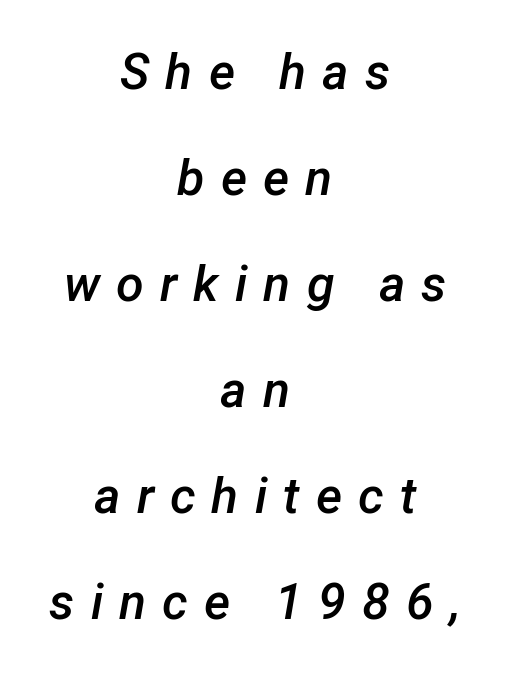
{"italic": "yes", "lean": "right", "slant_degrees": 12, "bold": "semi", "weight": "semibold", "width": "normal", "stroke_contrast": "low", "x_height": "medium", "monospaced": "no", "underline": "no", "align": "center", "line_spacing": "loose", "line_spacing_ratio": 2.12, "letter_spacing": "wide", "letter_spacing_em": 0.32, "glyph_px": 50}
